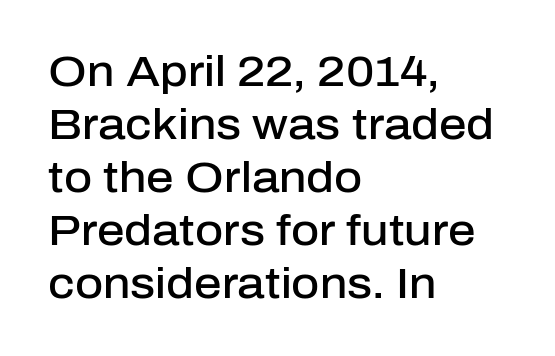
{"serif": "no", "italic": "no", "bold": "semi", "weight": "semibold", "width": "normal", "stroke_contrast": "low", "x_height": "medium", "monospaced": "no", "underline": "no", "align": "left", "line_spacing_ratio": 1.23, "letter_spacing": "normal", "letter_spacing_em": 0.0, "glyph_px": 43}
